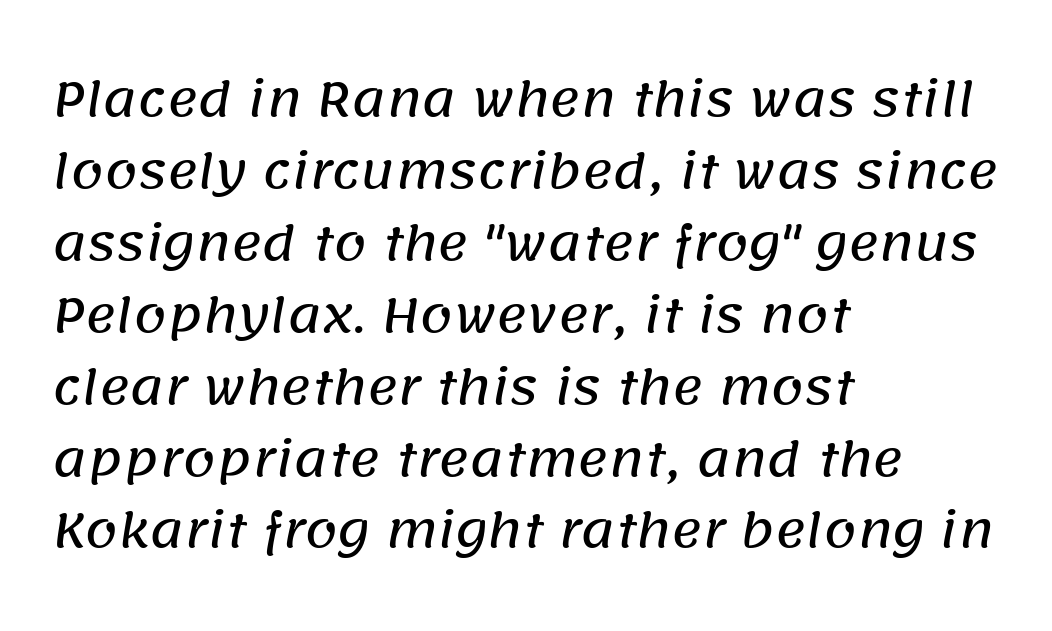
Q: Is the typeface a serif or a sans-serif typeface? A: Sans-serif.
Q: Is the text underlined? A: No.
Q: How is the paragraph aligned? A: Left-aligned.
Q: Is the spacing between letters normal or unusually wide? A: Normal.
Q: Is the spacing between lines tight, normal or loose? A: Normal.
Q: Width (condensed, normal, or wide)? A: Normal.
Q: Stroke contrast? A: Low.
Q: x-height? A: Large.
Q: Monospaced? A: No.
